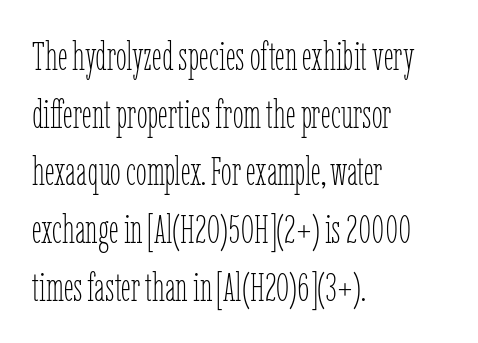
Q: Is the text bold? A: No.
Q: Is the text italic (slanted)? A: No, it is upright.
Q: Is the text underlined? A: No.
Q: How is the paragraph aligned? A: Left-aligned.
Q: Is the spacing between letters normal or unusually wide? A: Normal.
Q: Is the spacing between lines tight, normal or loose? A: Normal.
Q: Width (condensed, normal, or wide)? A: Condensed.
Q: Stroke contrast? A: Low.
Q: x-height? A: Medium.
Q: Monospaced? A: No.
